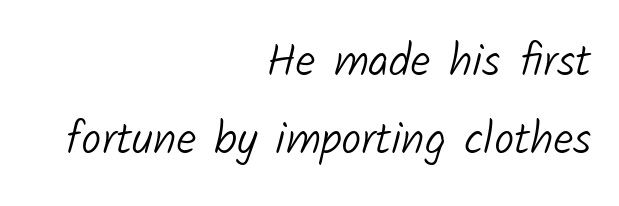
The passage shown is not underscored anywhere. Honestly, the letter spacing is just normal — you wouldn't notice it. Reading down the block, your eye finds every line finishing at a fixed right position. The text was rendered using a sans face with plain stroke endings.
